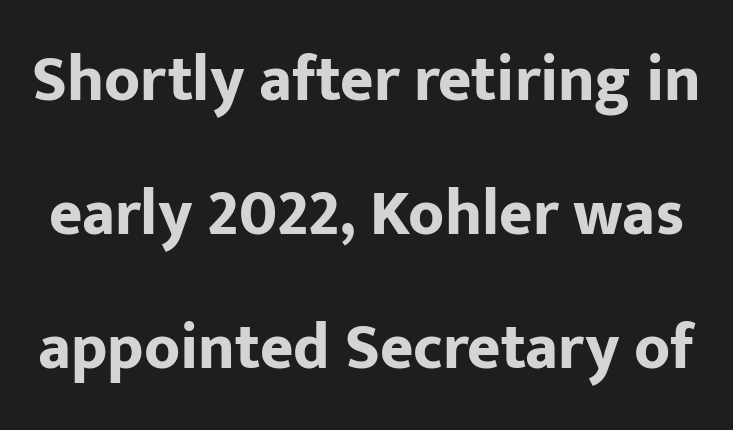
On the weight axis this lands at bold, roughly 700. This block would shrink considerably if given ordinary leading; it's expanded now. Is this a fixed-width face? No — the glyphs have proportional, varying widths. Rule under the text: the space is simply empty.
